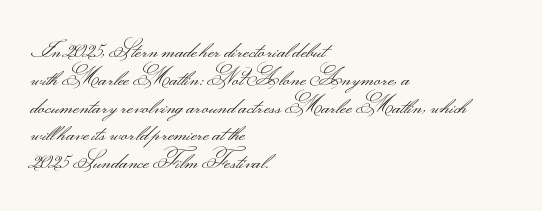
Q: Is the text bold? A: No.
Q: Is the text italic (slanted)? A: Yes.
Q: Is the text underlined? A: No.
Q: How is the paragraph aligned? A: Left-aligned.
Q: Is the spacing between letters normal or unusually wide? A: Normal.
